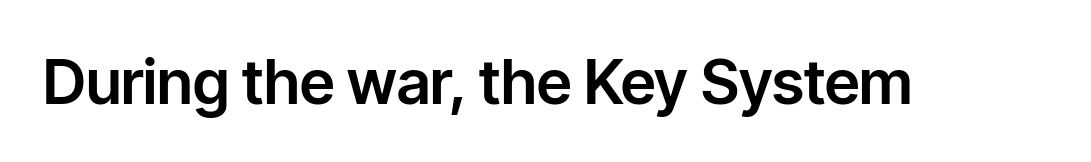
{"serif": "no", "italic": "no", "width": "normal", "stroke_contrast": "low", "x_height": "medium", "monospaced": "no", "underline": "no", "letter_spacing": "normal", "letter_spacing_em": 0.0, "glyph_px": 62}
